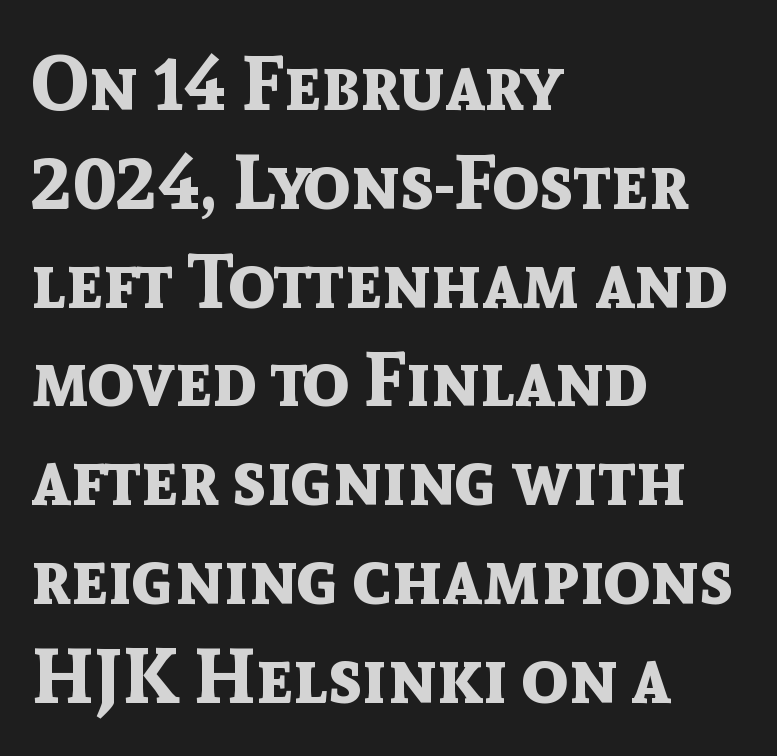
The rendering uses natural spacing where letterforms have individual widths. Notice how descenders clear the ascenders below comfortably — that's standard leading. The passage shown is typeset with a sans-serif family. The passage is arranged the way most books set body copy — flush left. Nobody touched the tracking dial on this one.
